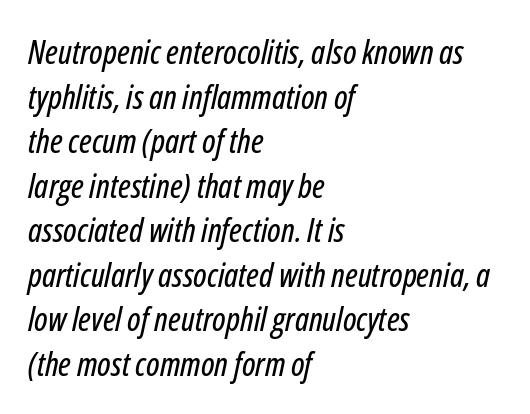
Q: Is the text italic (slanted)? A: Yes, it leans right by about 12 degrees.
Q: Is the text underlined? A: No.
Q: How is the paragraph aligned? A: Left-aligned.
Q: Is the spacing between letters normal or unusually wide? A: Normal.
Q: Is the spacing between lines tight, normal or loose? A: Normal.
Q: Width (condensed, normal, or wide)? A: Condensed.
Q: Stroke contrast? A: Low.
Q: x-height? A: Medium.
Q: Monospaced? A: No.
